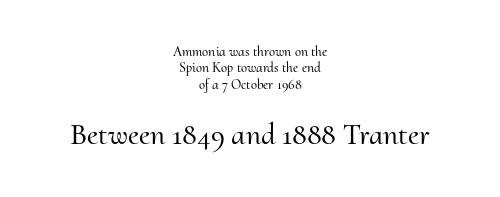
The image shows 30 px serif type, upright; set centered, line spacing 1.17x, normal letter spacing, not underlined; the second (bottom) block is 2.14x larger; medium stroke contrast and a small x-height.
